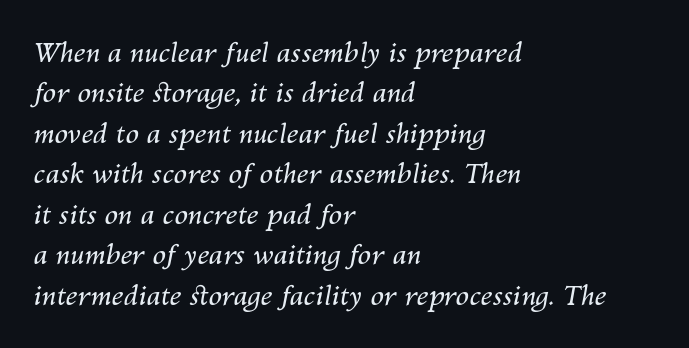
The image shows 27 px text type, italic (leaning right); set left-aligned, normal line spacing (1.5x), normal letter spacing, not underlined.
